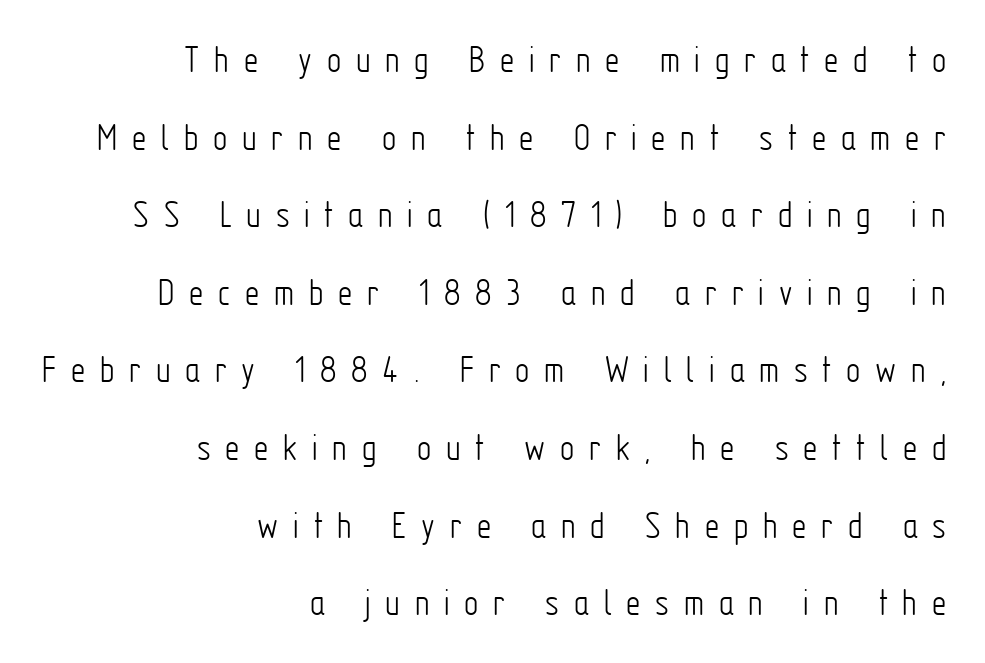
The image shows 40 px light, condensed sans-serif type, upright; set right-aligned, loose line spacing (1.94x), unusually wide letter spacing (+0.37 em), not underlined; low stroke contrast and a medium x-height.
